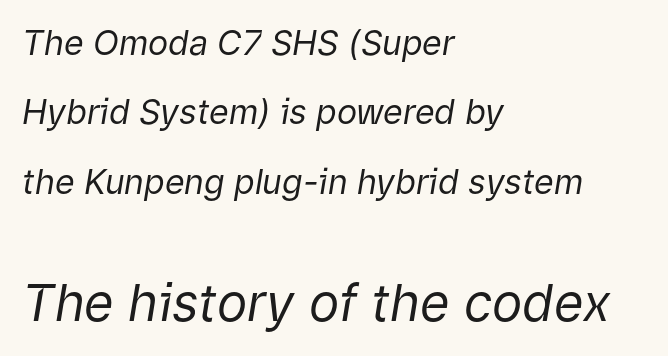
{"italic": "yes", "lean": "right", "slant_degrees": 9, "bold": "no", "weight": "regular", "width": "normal", "stroke_contrast": "low", "x_height": "medium", "monospaced": "no", "underline": "no", "align": "left", "line_spacing": "loose", "line_spacing_ratio": 2.04, "letter_spacing": "normal", "letter_spacing_em": 0.0, "larger_block": "second", "size_ratio": 1.5, "glyph_px": 51}
